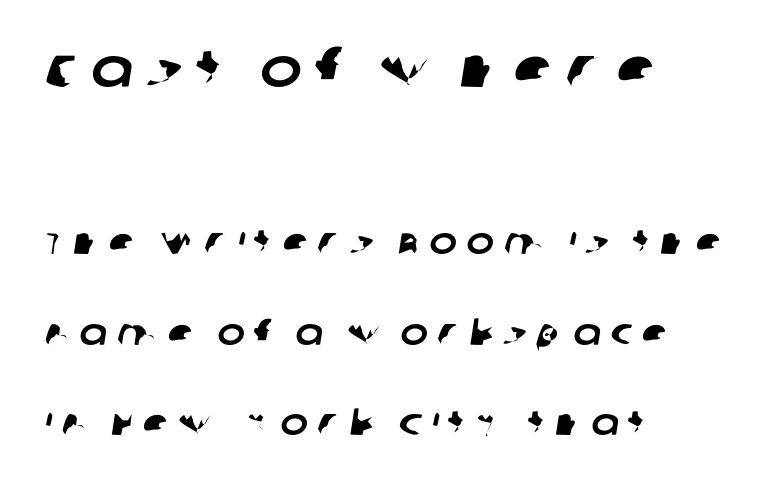
Is this a sans? Yes — the strokes have no serifs. The first block has been scaled up relative to the second. These lines are rendered in a variable-pitch font. The rendering uses a large line-height, opening up the rows.
